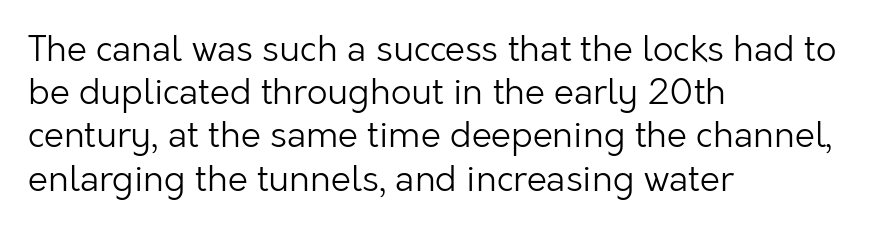
The image shows 36 px light sans-serif type, upright; set left-aligned, line spacing 1.2x, normal letter spacing, not underlined; low stroke contrast and a medium x-height.
